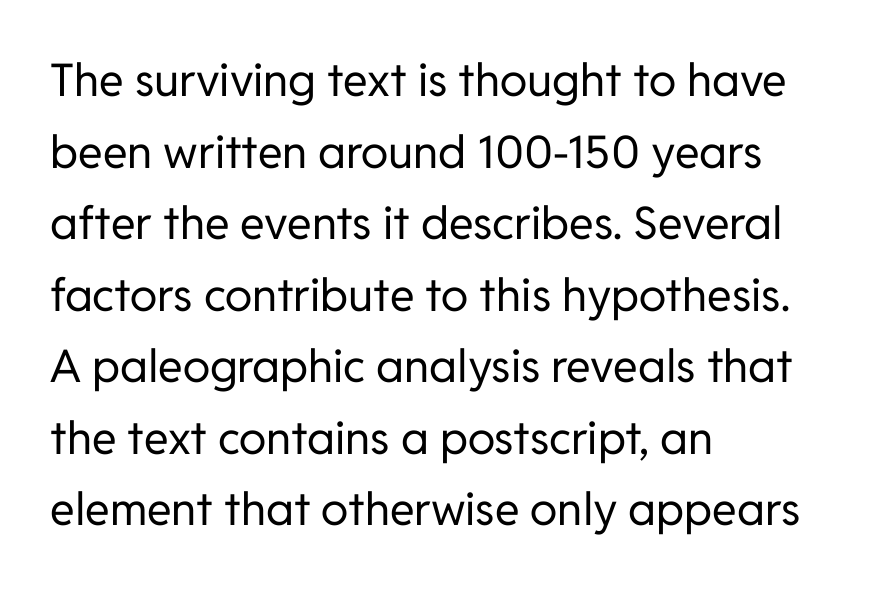
Layout note: lines flush left. This rendering leaves character spacing at its baseline value. The space directly below the letters is spotless. Serifs: no, the terminals of the letterforms are clean. These lines were composed using upright roman letters.
